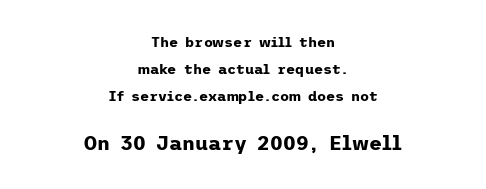
The image shows 20 px bold type, upright; set centered, loose line spacing (1.92x), normal letter spacing, not underlined; the second (bottom) block is 1.43x larger.
